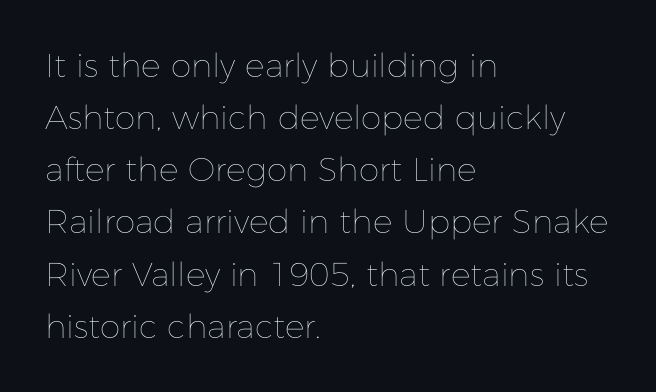
The image shows 33 px thin type, upright; set left-aligned, normal line spacing (1.58x), normal letter spacing, not underlined; low stroke contrast and a medium x-height.
